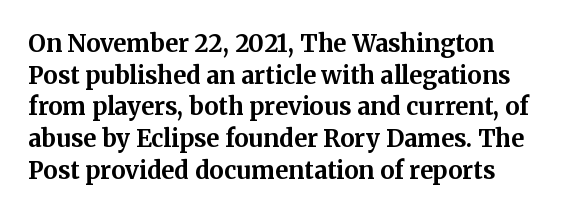
Honestly, the letter spacing is just normal — you wouldn't notice it. One glance says typical: line gaps are just what's usual. These lines stack with their left ends in a neat column. The type sits square on the baseline with zero lean. Descender tails drop into unmarked territory. How heavy is the stroke? Heavy — this is a bold.
